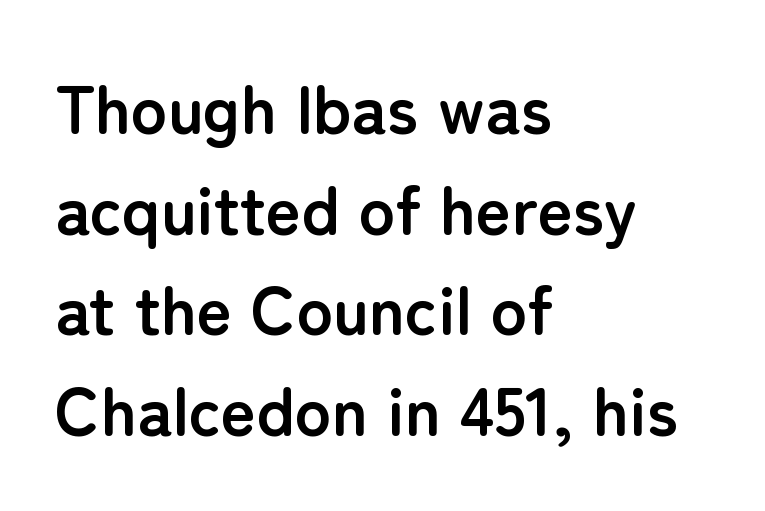
The image shows 68 px semibold sans-serif type, upright; set left-aligned, normal line spacing (1.48x), normal letter spacing, not underlined; low stroke contrast and a medium x-height.
